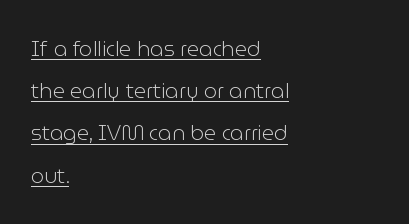
Tracking value appears to be zero — textbook default spacing. A great deal of white space separates one row of letters from the next. The rendering anchors every line to the left-hand side. This reads as an unemphasized weight, regular at the heaviest. It's the straight-up-and-down kind of type.
